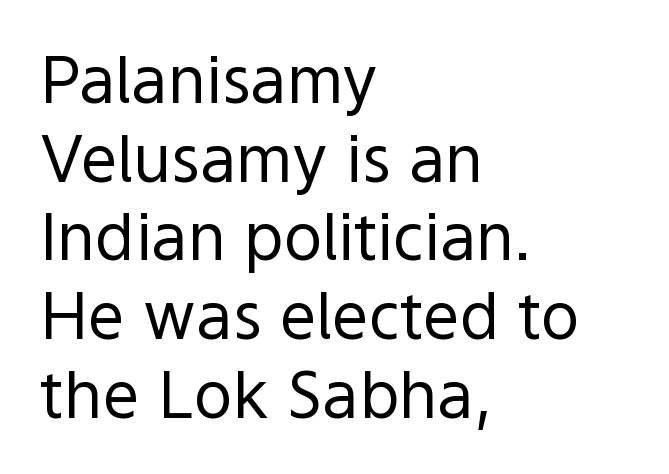
{"serif": "no", "italic": "no", "bold": "no", "weight": "regular", "width": "normal", "x_height": "medium", "monospaced": "no", "underline": "no", "align": "left", "line_spacing_ratio": 1.21, "letter_spacing": "normal", "letter_spacing_em": 0.0, "glyph_px": 65}
